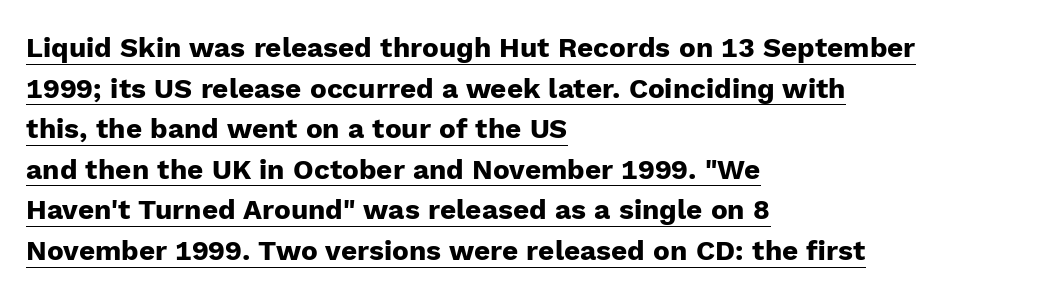
Q: Is the text bold? A: Yes.
Q: Is the text italic (slanted)? A: No, it is upright.
Q: Is the typeface a serif or a sans-serif typeface? A: Sans-serif.
Q: Is the text underlined? A: Yes.
Q: How is the paragraph aligned? A: Left-aligned.
Q: Is the spacing between letters normal or unusually wide? A: Normal.
Q: Is the spacing between lines tight, normal or loose? A: Normal.
Q: Width (condensed, normal, or wide)? A: Normal.
Q: Stroke contrast? A: Low.
Q: x-height? A: Medium.
Q: Monospaced? A: No.
